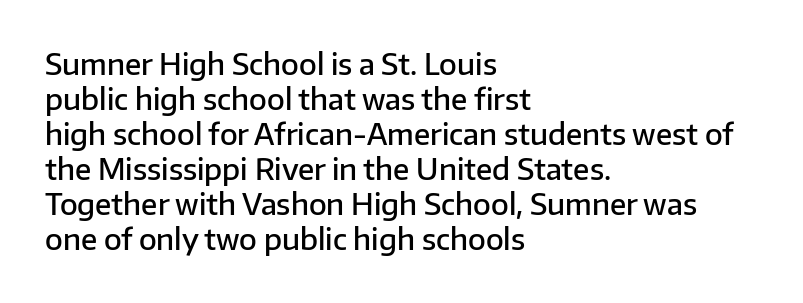
In terms of letterspacing, this is plain default setting. Looks like regular typesetting: each glyph gets only the width it needs. This sample uses a sans-serif face. The specimen reads as upright at a glance. Typeset ragged right — the left edge is the straight one. Type without underlining.
